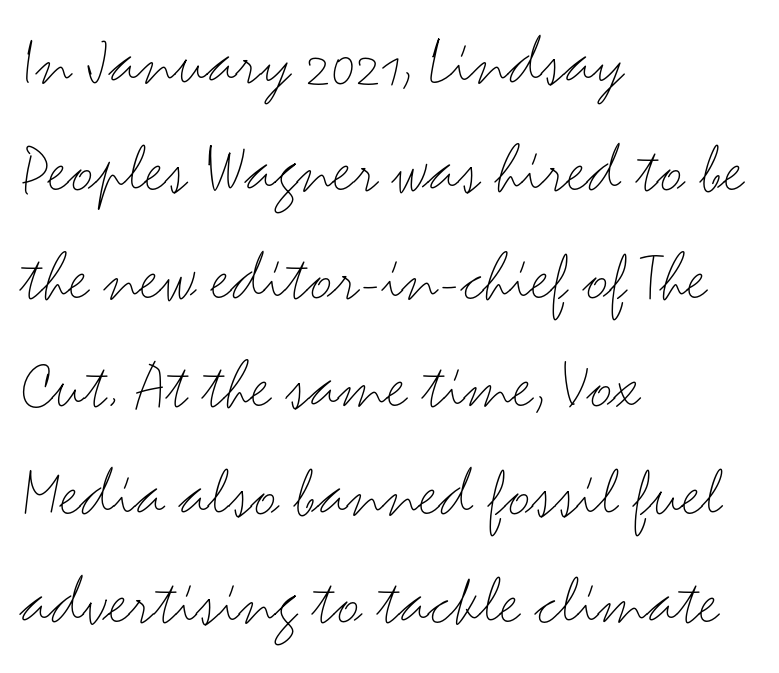
The image shows 72 px light, wide sans-serif type; set left-aligned, normal line spacing (1.5x), normal letter spacing, not underlined; medium stroke contrast and a small x-height.
